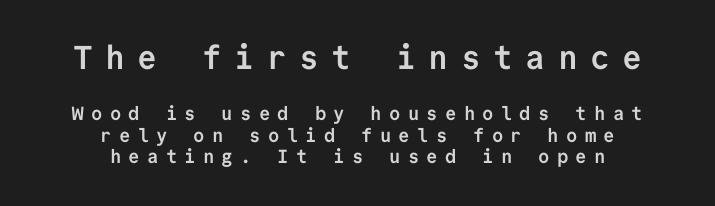
Q: Is the text bold? A: Yes.
Q: Is the text italic (slanted)? A: No, it is upright.
Q: Is the typeface a serif or a sans-serif typeface? A: Sans-serif.
Q: Is the text underlined? A: No.
Q: How is the paragraph aligned? A: Centered.
Q: Is the spacing between letters normal or unusually wide? A: Unusually wide.
Q: Is the spacing between lines tight, normal or loose? A: Tight.
Q: Which block of text is set in a larger size, the first (top) or the second (bottom)? A: The first (top) one.
Q: Width (condensed, normal, or wide)? A: Normal.
Q: Stroke contrast? A: Low.
Q: x-height? A: Medium.
Q: Monospaced? A: Yes.
